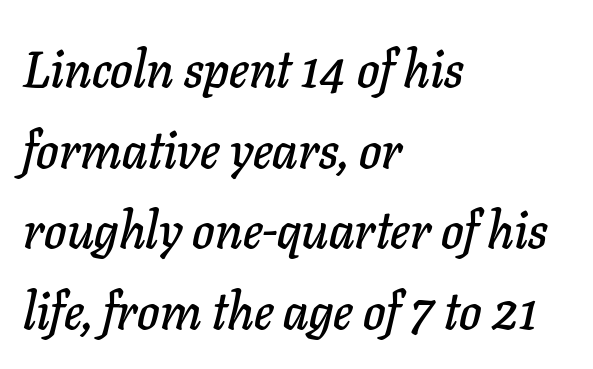
Reading down the block, your eye returns to a fixed left position each line. The rendering applies a slant to the glyphs. Honestly, there is no underline to notice here at all. Think of a printed novel: that variable character pitch is what you see here. The block of text has a typical density, with ordinary space between rows. Here the glyphs are tracked normally, forming tight word shapes.
